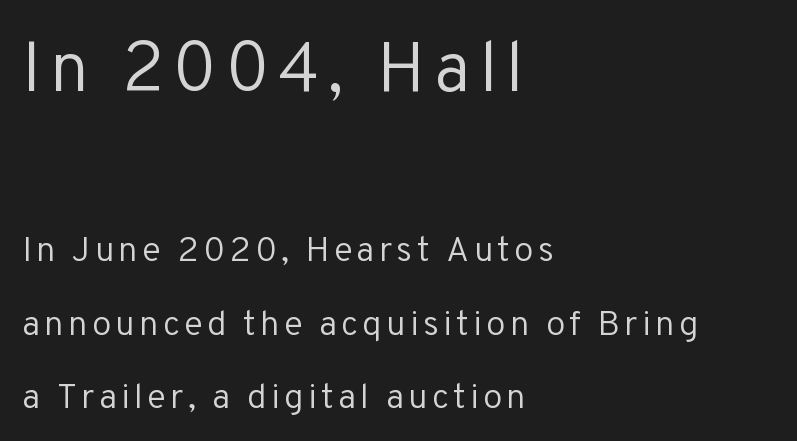
This is sans-serif lettering, the kind often seen on screens and signage. The rag falls on the right side of this text block. The earlier block is typeset at a bigger size than the later block. Bold? No — there's no thickening of the strokes. Character widths vary here, with narrow letters taking less room than wide ones. Italic? Not at all — the glyphs are vertical.
